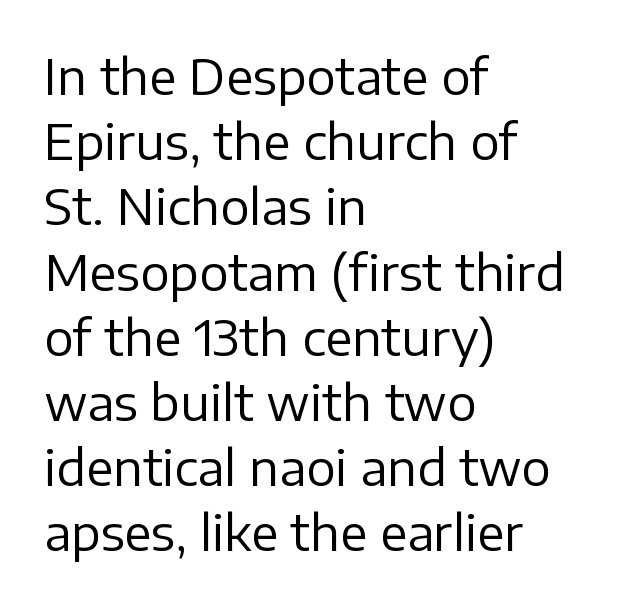
Each letter keeps its own natural width here, so spacing adapts to shape. The rendering anchors every line to the left-hand side. How are the letters spaced? Ordinarily, with no added tracking. Compared with a typical body face, this is equally light or lighter still. Any mark beneath the type? The region is blank. Baseline-to-baseline distance is the conventional proportion of letter height.
